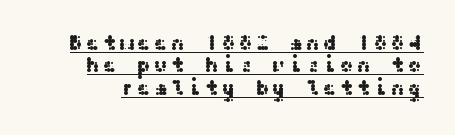
Q: Is the text italic (slanted)? A: No, it is upright.
Q: Is the text underlined? A: Yes.
Q: Is the spacing between lines tight, normal or loose? A: Tight.
